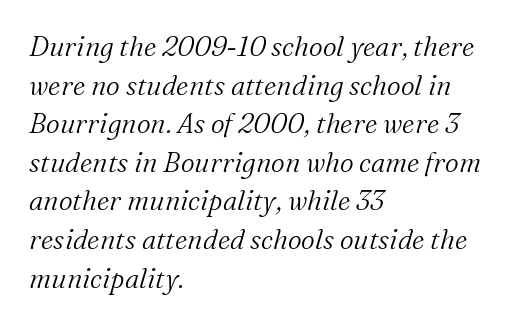
Nothing unusual about the tracking: characters are spaced as the font intends. Layout note: lines flush left. Leading: standard. The passage shown leans; its letterforms are oblique. The passage shown is not bold in any degree. Check under the words: just untouched page.
